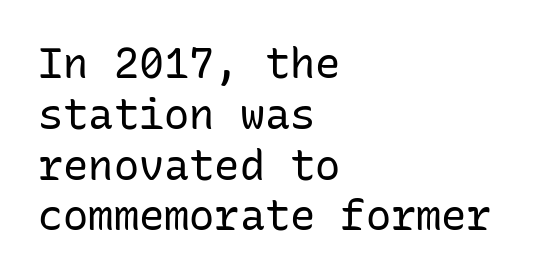
Q: Is the text bold? A: No.
Q: Is the text italic (slanted)? A: No, it is upright.
Q: Is the typeface a serif or a sans-serif typeface? A: Sans-serif.
Q: Is the text underlined? A: No.
Q: How is the paragraph aligned? A: Left-aligned.
Q: Is the spacing between letters normal or unusually wide? A: Normal.
Q: Width (condensed, normal, or wide)? A: Normal.
Q: Stroke contrast? A: Low.
Q: x-height? A: Medium.
Q: Monospaced? A: Yes.
